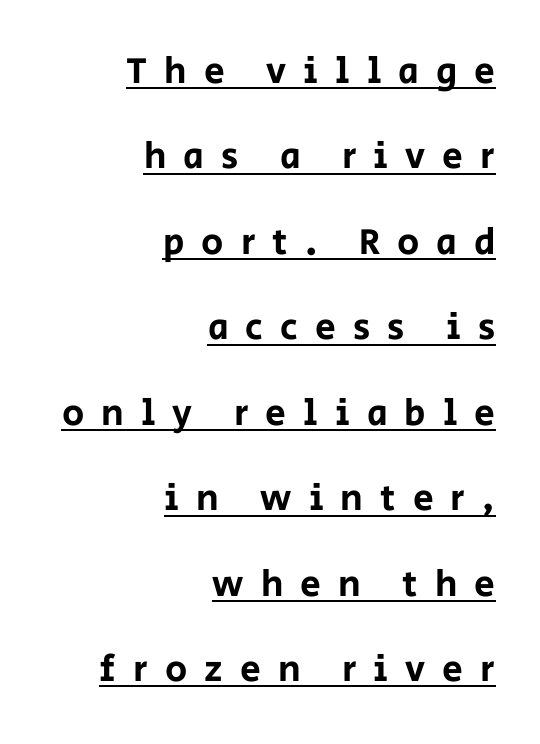
{"serif": "no", "italic": "no", "width": "normal", "stroke_contrast": "low", "x_height": "large", "monospaced": "no", "underline": "yes", "align": "right", "line_spacing": "loose", "line_spacing_ratio": 2.31, "letter_spacing": "wide", "letter_spacing_em": 0.46, "glyph_px": 37}
